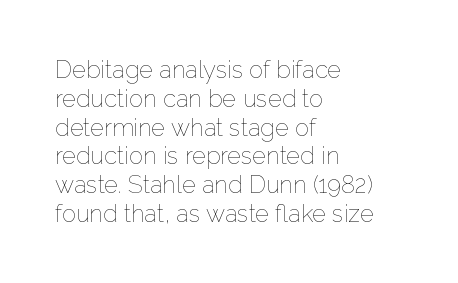
Horizontal alignment here is leftward, the default for most running prose. Is the stroke heavy? The answer is a plain regular-or-lighter. Posture: upright roman. The baseline area is clear. Between one letter and the next there's only the usual sliver of space.
